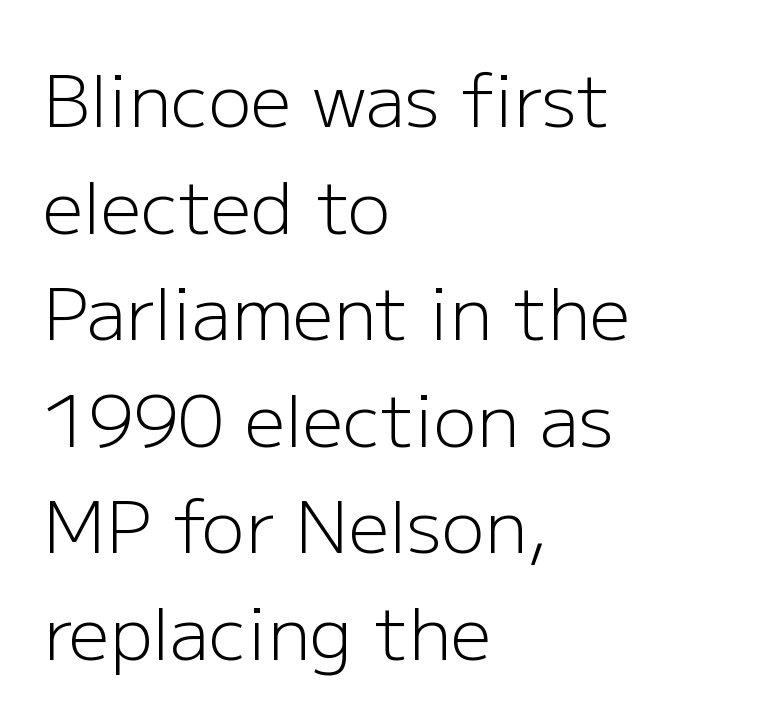
Q: Is the text bold? A: No.
Q: Is the text italic (slanted)? A: No, it is upright.
Q: Is the typeface a serif or a sans-serif typeface? A: Sans-serif.
Q: Is the text underlined? A: No.
Q: How is the paragraph aligned? A: Left-aligned.
Q: Is the spacing between letters normal or unusually wide? A: Normal.
Q: Is the spacing between lines tight, normal or loose? A: Normal.
Q: Width (condensed, normal, or wide)? A: Normal.
Q: Stroke contrast? A: Low.
Q: x-height? A: Medium.
Q: Monospaced? A: No.
